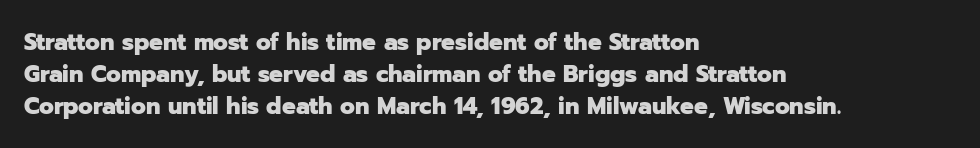
Compared with typical paragraphs, the rows here are spaced about the same. In terms of posture, this sample is upright. You'd pick this weight for a headline — it's a proper bold. Typeset ragged right — the left edge is the straight one.
